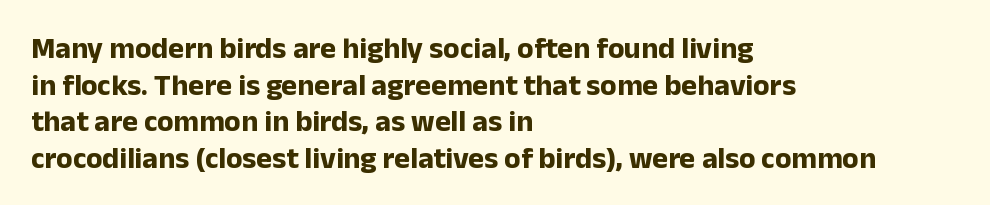
The image shows 30 px bold sans-serif type, upright; set left-aligned, line spacing 1.22x, normal letter spacing, not underlined; low stroke contrast and a medium x-height.
